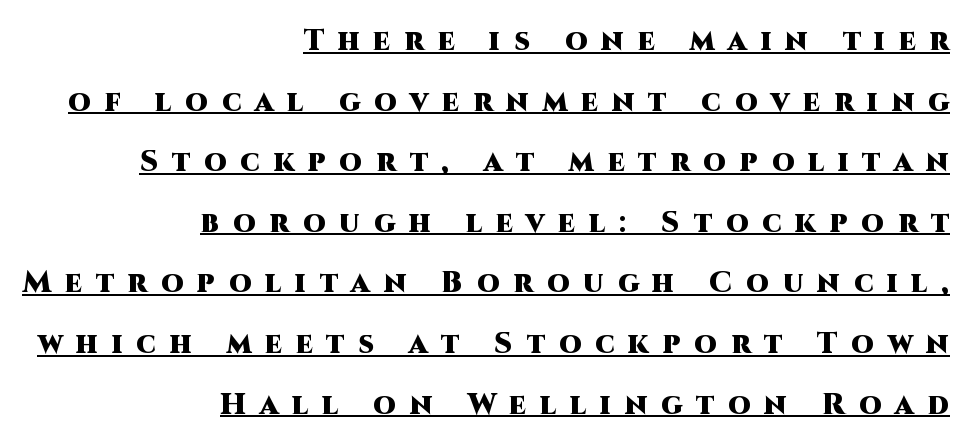
Is there any slant? The stems are plumb. Does the copy run flush right? Yes — the right margin is perfectly even. This rendering features underlined lettering. Notice how thick the strokes are: this is what a full bold looks like. A typesetter would call this proportional, since set widths differ per character.
